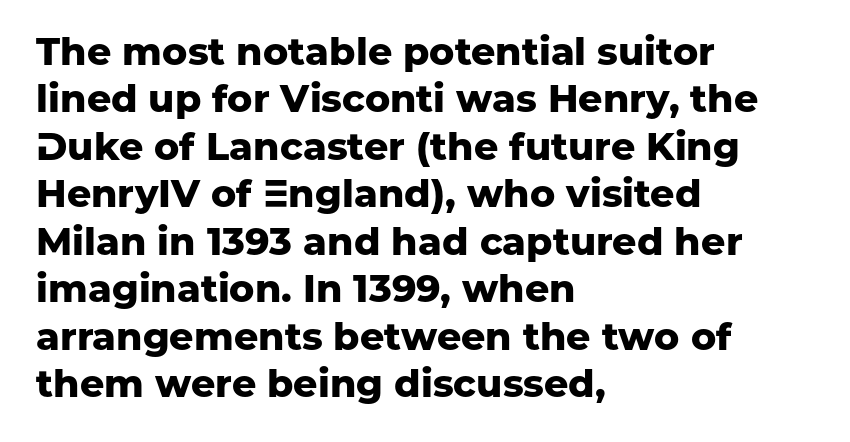
Between one letter and the next there's only the usual sliver of space. Look at the stroke-to-counter ratio: heavy, a bold. The designer left line spacing at the default. Each letter keeps its own natural width here, so spacing adapts to shape. This rendering employs a face without finishing strokes, i.e., a sans-serif.
